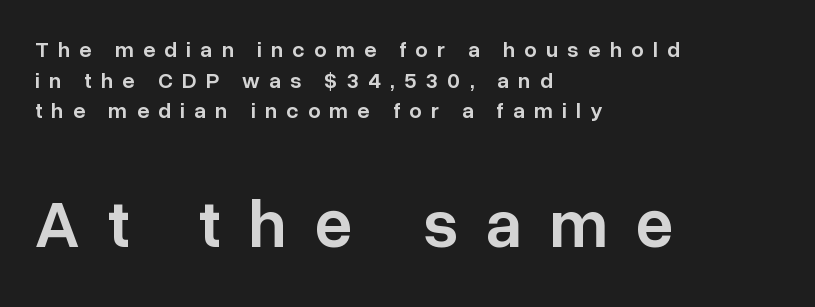
{"serif": "no", "italic": "no", "bold": "semi", "weight": "semibold", "width": "normal", "stroke_contrast": "low", "x_height": "medium", "monospaced": "no", "underline": "no", "align": "left", "line_spacing": "normal", "line_spacing_ratio": 1.39, "letter_spacing": "wide", "letter_spacing_em": 0.42, "larger_block": "second", "size_ratio": 3.05, "glyph_px": 67}
